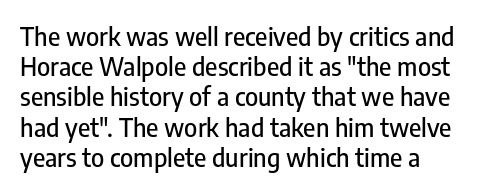
Standard letterfit; no display-style spreading of the glyphs. A typesetter would mark this as roman, not italic. Does the copy run flush right? No — it runs flush left. Words float on clear page, feet unadorned.
